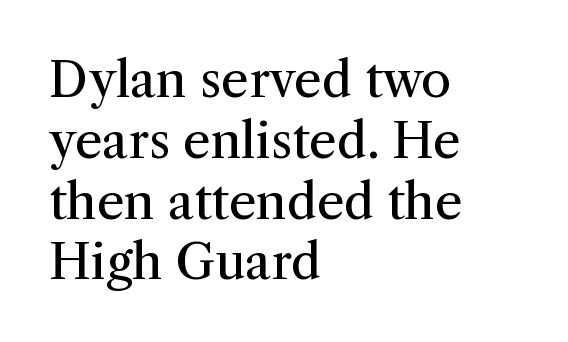
The image shows 49 px regular-weight serif type, upright; set left-aligned, line spacing 1.24x, normal letter spacing, not underlined; medium stroke contrast and a medium x-height.
